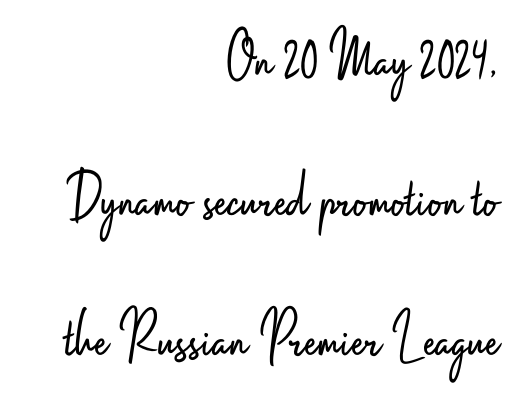
The image shows 68 px light, condensed sans-serif type; set right-aligned, loose line spacing (2.06x), normal letter spacing, not underlined; low stroke contrast and a small x-height.
